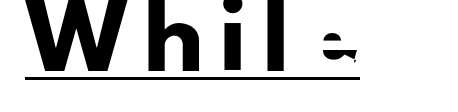
{"serif": "no", "italic": "no", "width": "normal", "stroke_contrast": "low", "x_height": "small", "monospaced": "no", "underline": "yes", "letter_spacing": "wide", "letter_spacing_em": 0.25, "glyph_px": 61}
